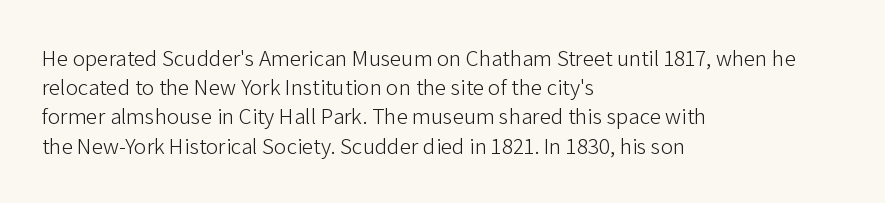
Q: Is the text bold? A: No.
Q: Is the text italic (slanted)? A: No, it is upright.
Q: Is the text underlined? A: No.
Q: How is the paragraph aligned? A: Left-aligned.
Q: Is the spacing between letters normal or unusually wide? A: Normal.
Q: Is the spacing between lines tight, normal or loose? A: Normal.
